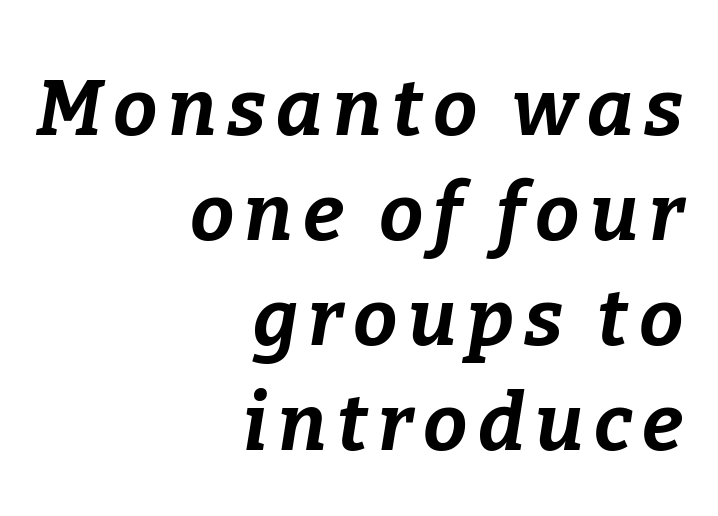
The image shows 79 px bold type, italic (leaning right); set right-aligned, normal line spacing (1.33x), not underlined; low stroke contrast and a medium x-height.
